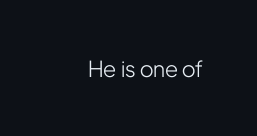
The image shows 22 px text type, upright; set normal letter spacing, not underlined.
